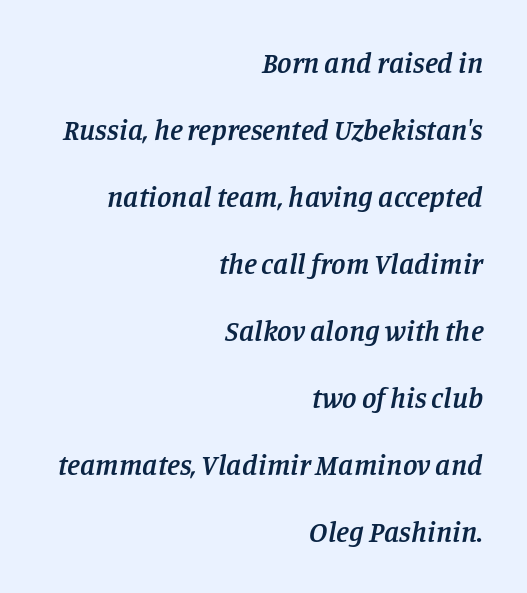
{"serif": "yes", "italic": "yes", "lean": "right", "slant_degrees": 11, "bold": "semi", "weight": "semibold", "width": "normal", "stroke_contrast": "low", "x_height": "large", "monospaced": "no", "underline": "no", "align": "right", "line_spacing": "loose", "line_spacing_ratio": 2.31, "letter_spacing": "normal", "letter_spacing_em": 0.0, "glyph_px": 29}
